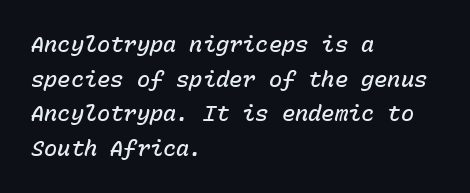
The foot of each line stays bare and open. The lettering tilts uniformly, giving the passage an italic look. Notice how descenders clear the ascenders below comfortably — that's standard leading. Typeset ragged right — the left edge is the straight one. The rendering keeps characters at their native spacing.
